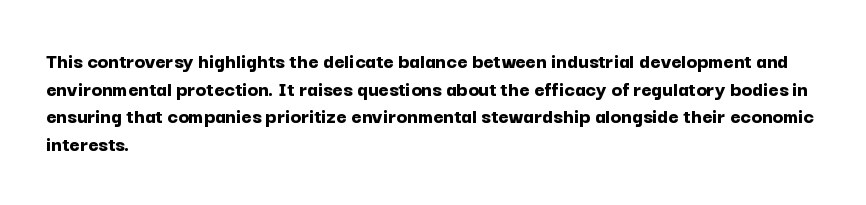
Q: Is the text bold? A: Yes.
Q: Is the text italic (slanted)? A: No, it is upright.
Q: Is the text underlined? A: No.
Q: How is the paragraph aligned? A: Left-aligned.
Q: Is the spacing between letters normal or unusually wide? A: Normal.
Q: Is the spacing between lines tight, normal or loose? A: Normal.
